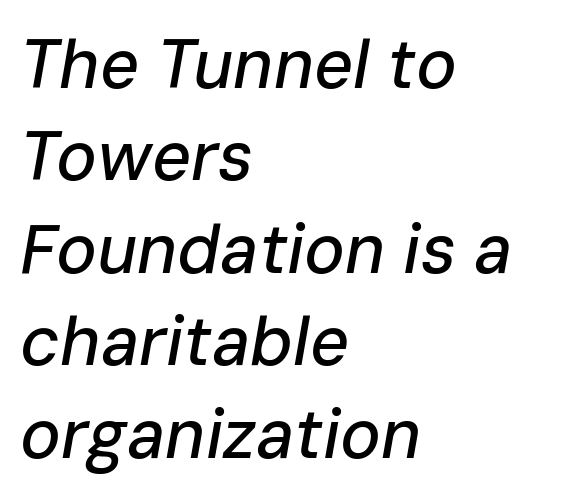
The image shows 68 px text type, italic (leaning right); set left-aligned, normal line spacing (1.36x), normal letter spacing, not underlined; low stroke contrast and a medium x-height.
